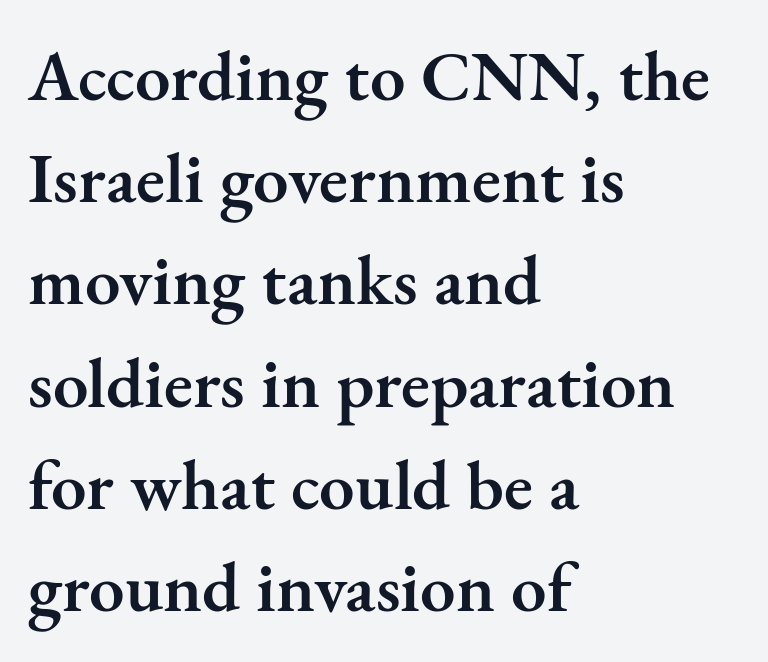
Q: Is the text bold? A: Semi-bold.
Q: Is the text italic (slanted)? A: No, it is upright.
Q: Is the typeface a serif or a sans-serif typeface? A: Serif.
Q: Is the text underlined? A: No.
Q: How is the paragraph aligned? A: Left-aligned.
Q: Is the spacing between letters normal or unusually wide? A: Normal.
Q: Is the spacing between lines tight, normal or loose? A: Normal.
Q: Width (condensed, normal, or wide)? A: Normal.
Q: Stroke contrast? A: Medium.
Q: x-height? A: Small.
Q: Monospaced? A: No.
